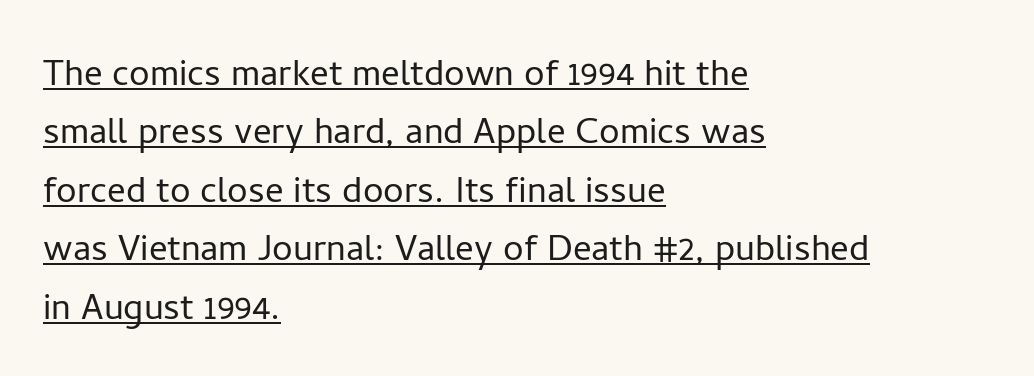
{"serif": "no", "italic": "no", "bold": "no", "weight": "light", "width": "normal", "stroke_contrast": "low", "x_height": "medium", "monospaced": "no", "underline": "yes", "align": "left", "line_spacing": "normal", "line_spacing_ratio": 1.27, "letter_spacing": "normal", "letter_spacing_em": 0.0, "glyph_px": 46}
